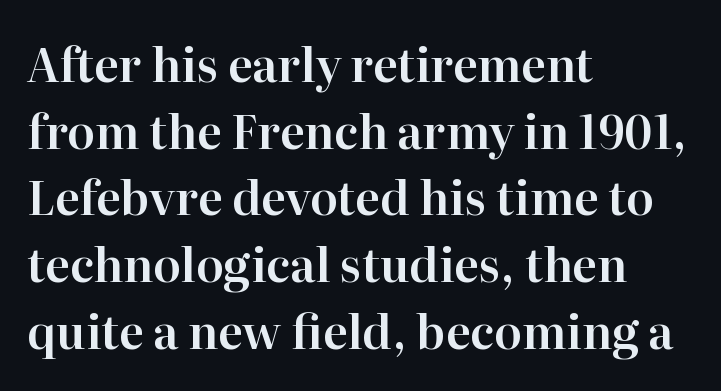
Typeset ragged right — the left edge is the straight one. You could call the tracking neutral — neither tight nor loose. A serif font was chosen for this passage. The font's upright variant was chosen for this text. Underlining? Definitely not there. Looks like regular typesetting: each glyph gets only the width it needs.
